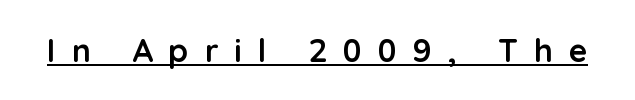
The image shows 32 px semibold sans-serif type, upright; set unusually wide letter spacing (+0.5 em), underlined; low stroke contrast and a medium x-height.
